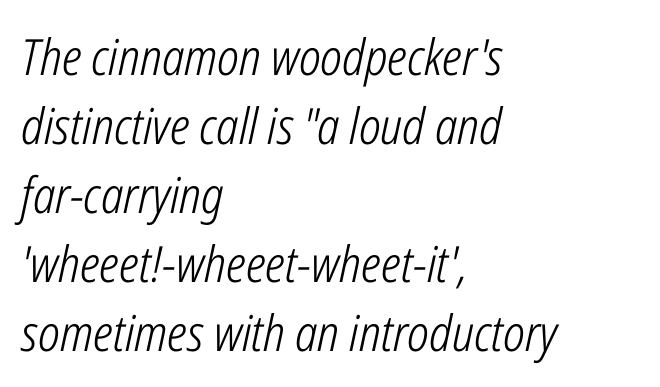
The image shows 50 px light, condensed type, italic (leaning right); set left-aligned, normal line spacing (1.38x), normal letter spacing, not underlined; low stroke contrast and a medium x-height.
